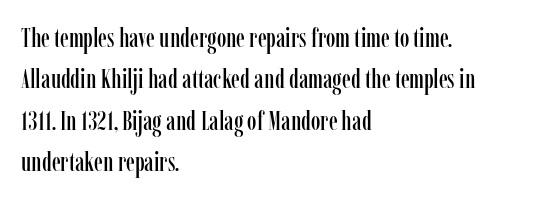
{"italic": "no", "underline": "no", "align": "left", "line_spacing": "normal", "line_spacing_ratio": 1.53, "letter_spacing": "normal", "letter_spacing_em": 0.0, "glyph_px": 27}
